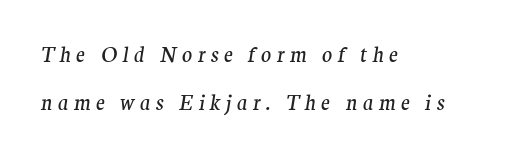
The image shows 21 px text type, italic (leaning right); set left-aligned, loose line spacing (2.29x), unusually wide letter spacing (+0.25 em), not underlined.
